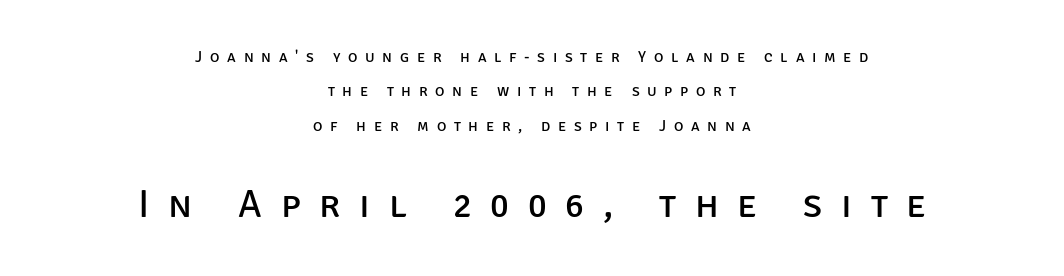
On a weight scale, this lands at 450 or below. Is the block centered? Yes — each line is placed symmetrically about the middle. The type is letterspaced generously, with wide tracking. This is roman type, the default non-slanted kind. Check under the words: just untouched page. Check where the strokes stop: nothing finishes them off — pure sans.
